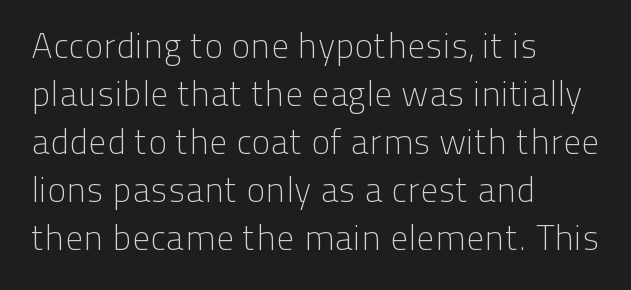
These lines stack with their left ends in a neat column. Normally led — the rows are evenly, conventionally spaced. Nope, not italic — everything's standing straight. Stems and bowls with no extra thickness — not bold.
